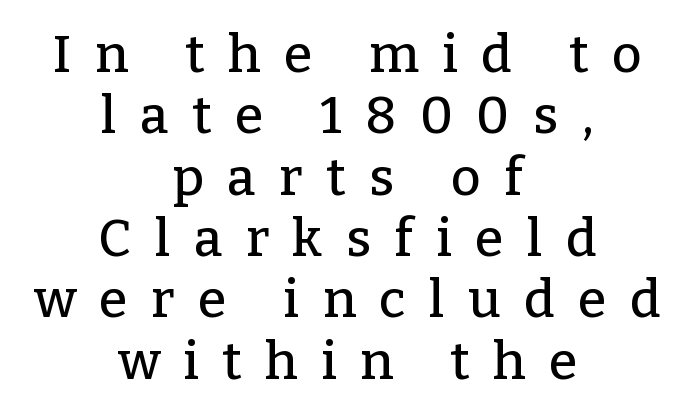
The image shows 52 px serif type, upright; set centered, line spacing 1.18x, unusually wide letter spacing (+0.45 em), not underlined; low stroke contrast and a medium x-height.
